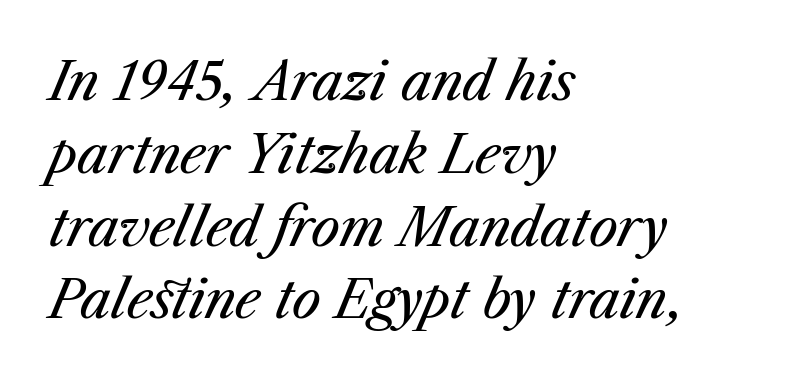
Q: Is the text bold? A: No.
Q: Is the text italic (slanted)? A: Yes, it leans right by about 23 degrees.
Q: Is the text underlined? A: No.
Q: How is the paragraph aligned? A: Left-aligned.
Q: Is the spacing between letters normal or unusually wide? A: Normal.
Q: Is the spacing between lines tight, normal or loose? A: Normal.
Q: Width (condensed, normal, or wide)? A: Normal.
Q: Stroke contrast? A: Medium.
Q: x-height? A: Medium.
Q: Monospaced? A: No.
